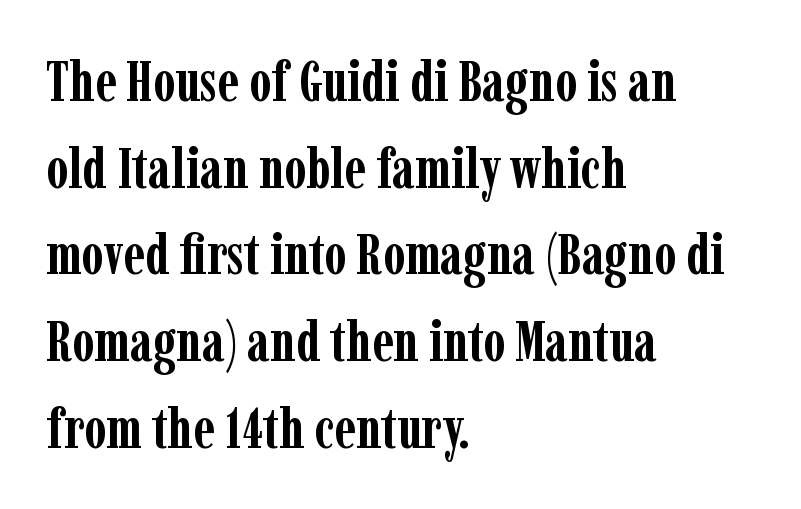
{"serif": "yes", "italic": "no", "bold": "yes", "weight": "semibold", "width": "condensed", "stroke_contrast": "low", "x_height": "medium", "monospaced": "no", "underline": "no", "align": "left", "line_spacing": "normal", "line_spacing_ratio": 1.52, "letter_spacing": "normal", "letter_spacing_em": 0.0, "glyph_px": 57}
